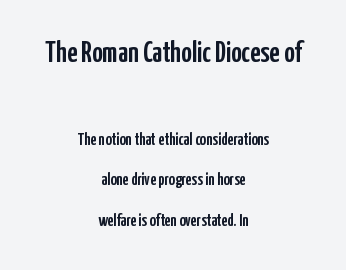
The composition opens big and finishes small. Rows of type keep a wide berth in the vertical direction. These lines were composed using upright roman letters. Each row of text sits above clean, open space. The passage shown is typed in a proportional face where columns would drift.
